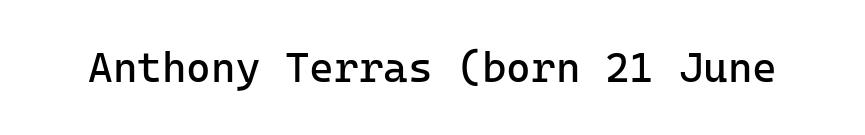
Q: Is the text bold? A: No.
Q: Is the text italic (slanted)? A: No, it is upright.
Q: Is the typeface a serif or a sans-serif typeface? A: Sans-serif.
Q: Is the text underlined? A: No.
Q: Is the spacing between letters normal or unusually wide? A: Normal.
Q: Width (condensed, normal, or wide)? A: Normal.
Q: Stroke contrast? A: Low.
Q: x-height? A: Medium.
Q: Monospaced? A: Yes.
